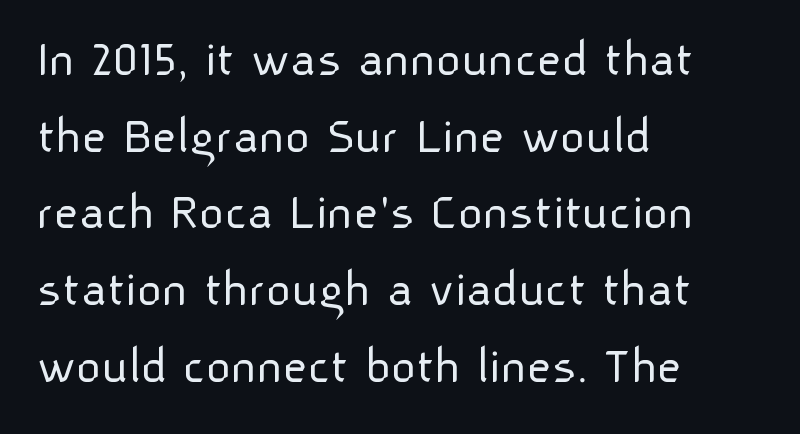
Q: Is the text bold? A: No.
Q: Is the text italic (slanted)? A: No, it is upright.
Q: Is the typeface a serif or a sans-serif typeface? A: Sans-serif.
Q: Is the text underlined? A: No.
Q: How is the paragraph aligned? A: Left-aligned.
Q: Is the spacing between letters normal or unusually wide? A: Normal.
Q: Is the spacing between lines tight, normal or loose? A: Normal.
Q: Width (condensed, normal, or wide)? A: Normal.
Q: Stroke contrast? A: Low.
Q: x-height? A: Medium.
Q: Monospaced? A: No.
